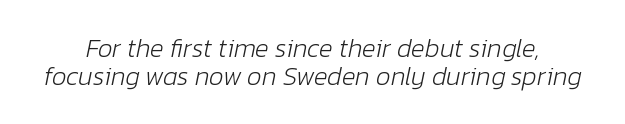
The image shows 26 px text type, italic (leaning right); set tight line spacing (1.07x), normal letter spacing, not underlined.
